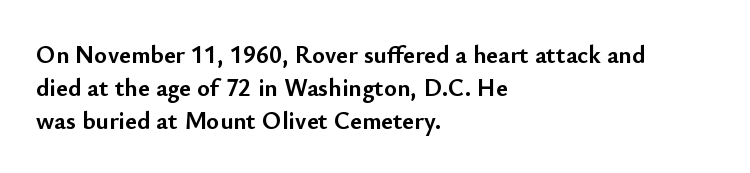
Q: Is the text bold? A: Yes.
Q: Is the text italic (slanted)? A: No, it is upright.
Q: Is the text underlined? A: No.
Q: How is the paragraph aligned? A: Left-aligned.
Q: Is the spacing between letters normal or unusually wide? A: Normal.
Q: Is the spacing between lines tight, normal or loose? A: Normal.
